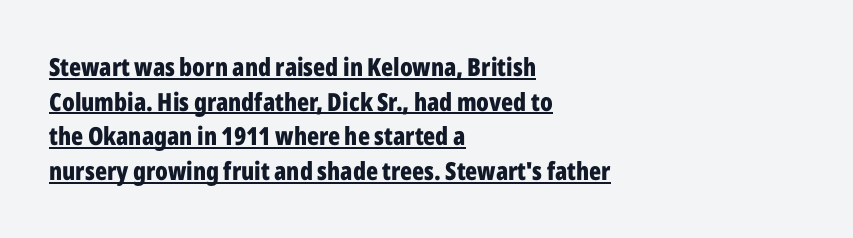
{"italic": "no", "bold": "yes", "underline": "yes", "align": "left", "line_spacing": "normal", "line_spacing_ratio": 1.39, "letter_spacing": "normal", "letter_spacing_em": 0.0, "glyph_px": 25}
